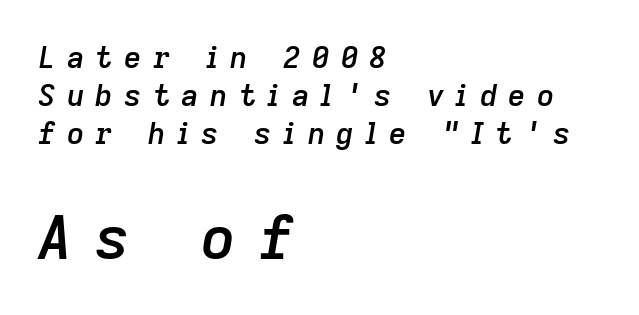
Q: Is the text bold? A: Semi-bold.
Q: Is the text italic (slanted)? A: Yes, it leans right by about 9 degrees.
Q: Is the text underlined? A: No.
Q: How is the paragraph aligned? A: Left-aligned.
Q: Is the spacing between letters normal or unusually wide? A: Unusually wide.
Q: Is the spacing between lines tight, normal or loose? A: Normal.
Q: Which block of text is set in a larger size, the first (top) or the second (bottom)? A: The second (bottom) one.
Q: Width (condensed, normal, or wide)? A: Normal.
Q: Stroke contrast? A: Low.
Q: x-height? A: Medium.
Q: Monospaced? A: No.
